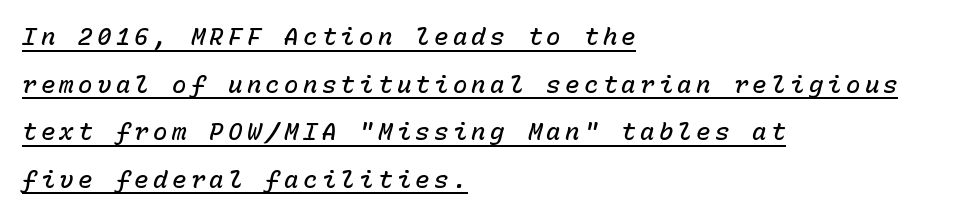
This is moderately heavy type, rendered in semibold. Notice how the stems are inclined rather than vertical — that's the hallmark of italics. Glance below the letters and you will spot a drawn line. The rendering uses a large line-height, opening up the rows. The lines are quadded left.
